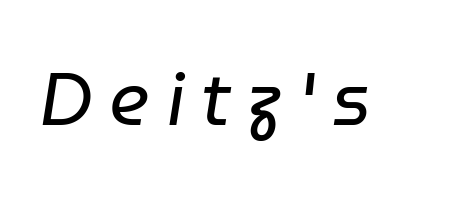
Q: Is the text bold? A: No.
Q: Is the text italic (slanted)? A: Yes, it leans right by about 9 degrees.
Q: Is the text underlined? A: No.
Q: Is the spacing between letters normal or unusually wide? A: Unusually wide.
Q: Width (condensed, normal, or wide)? A: Normal.
Q: Stroke contrast? A: Low.
Q: x-height? A: Medium.
Q: Monospaced? A: No.
